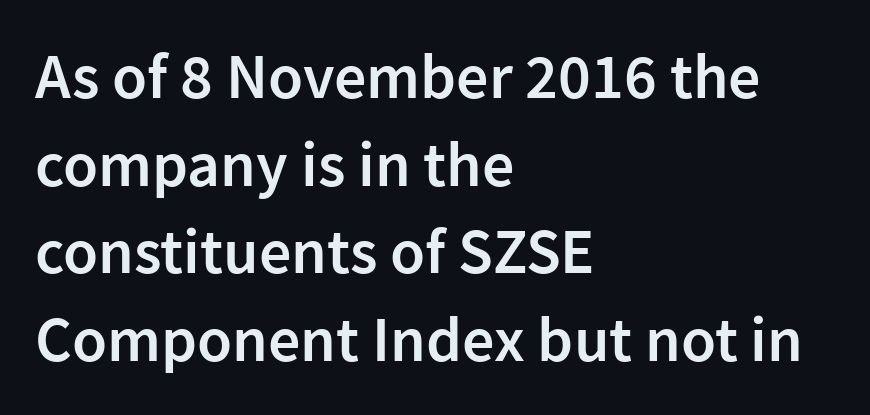
Each line starts at the same left margin while the right side varies. Regarding serifs, this sample does without them. This sample has the flowing, uneven cadence of proportional lettering. Nothing unusual about the tracking: characters are spaced as the font intends. Characters remain perfectly vertical along every line. This sample keeps an unexceptional amount of space between lines.
